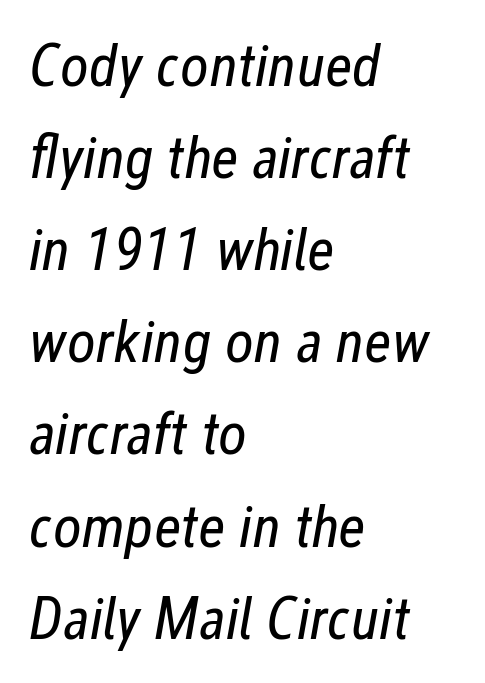
The face used here is proportionally spaced, like ordinary book or web type. Plain, unruled lines of type. This reads as an unemphasized weight, regular at the heaviest. Characters follow at the spacing the type designer built in.
